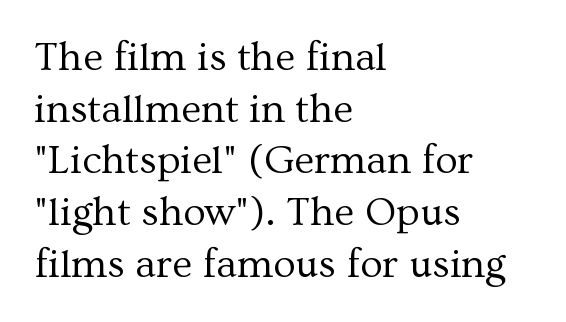
Caption: face not bold, strokes unweighted. The passage shown is typeset with a serif family. You could not count columns in this text — the font is proportionally spaced. Beneath every word, the page is bare. A typesetter would mark this as roman, not italic. Each word holds together tightly as a unit, with standard inter-letter gaps.
